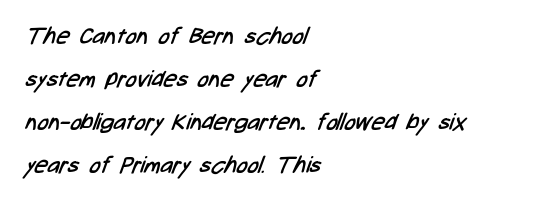
{"bold": "no", "underline": "no", "align": "left", "line_spacing_ratio": 1.87, "letter_spacing": "normal", "letter_spacing_em": 0.0, "glyph_px": 23}
